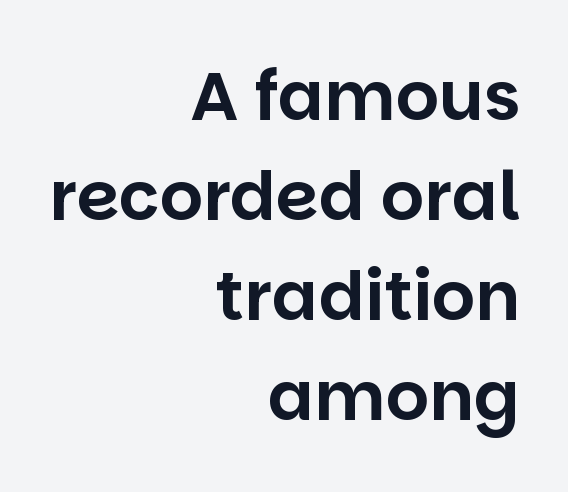
This is the regular roman posture of the typeface. Whoever set this chose a conventional vertical rhythm. The rendering uses natural spacing where letterforms have individual widths. The strip under each line holds only bare page. Look at the bottom of the vertical strokes: they stop flat, with no serifs. Which margin do the lines hug? The right one — the left edge is uneven.
